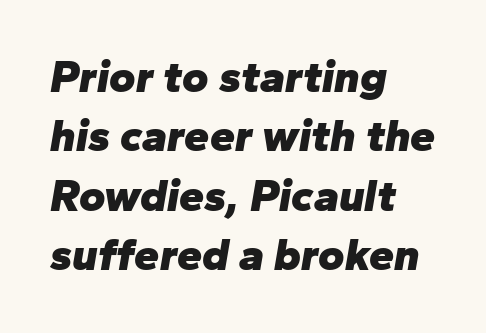
Q: Is the text bold? A: Yes.
Q: Is the text italic (slanted)? A: Yes, it leans right by about 10 degrees.
Q: Is the text underlined? A: No.
Q: How is the paragraph aligned? A: Left-aligned.
Q: Is the spacing between letters normal or unusually wide? A: Normal.
Q: Is the spacing between lines tight, normal or loose? A: Normal.
Q: Width (condensed, normal, or wide)? A: Normal.
Q: Stroke contrast? A: Low.
Q: x-height? A: Medium.
Q: Monospaced? A: No.
